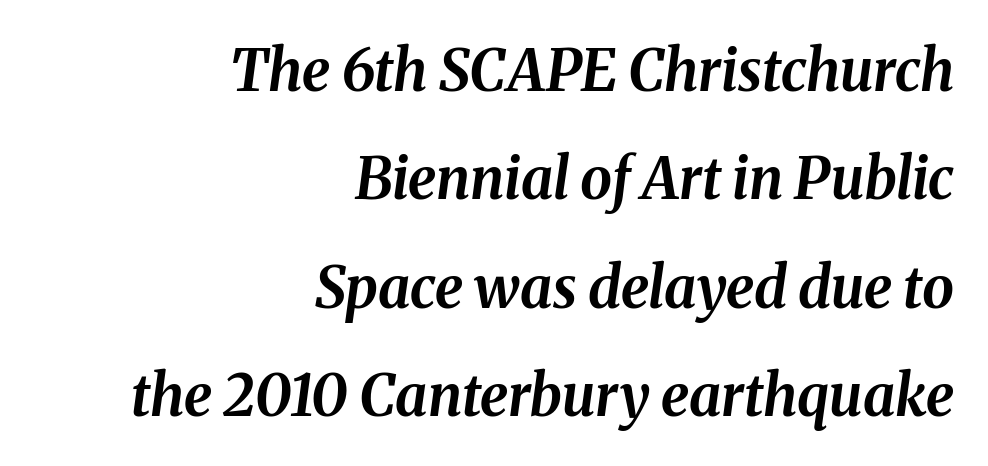
Compared with ordinary roman type, these characters are visibly tilted. Each new line begins a long way beneath the previous one. A flush-right, rag-left setting is used for this passage. You could call the tracking neutral — neither tight nor loose.
